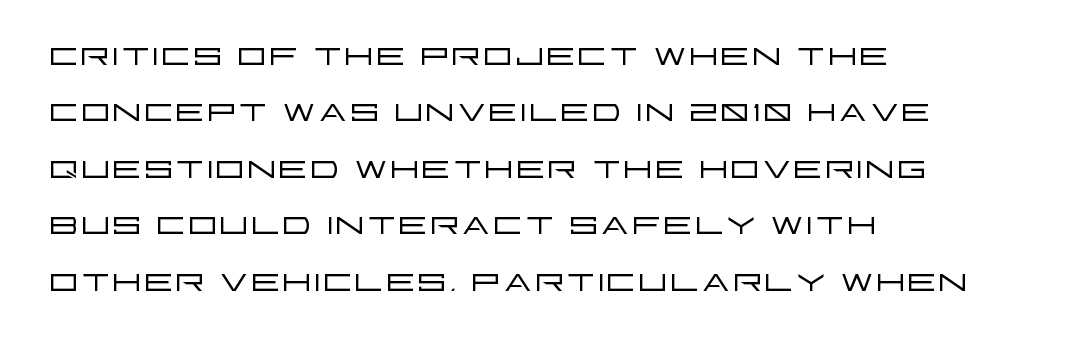
{"serif": "no", "italic": "no", "bold": "no", "weight": "light", "width": "wide", "stroke_contrast": "low", "x_height": "large", "monospaced": "no", "underline": "no", "align": "left", "line_spacing_ratio": 1.2, "letter_spacing": "normal", "letter_spacing_em": 0.0, "glyph_px": 47}
